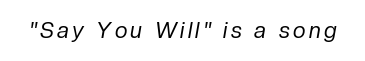
Stem width sits at or under what a default text font uses. Decoration check: the copy has no underline. Rendered with sloped, italic letterforms.
